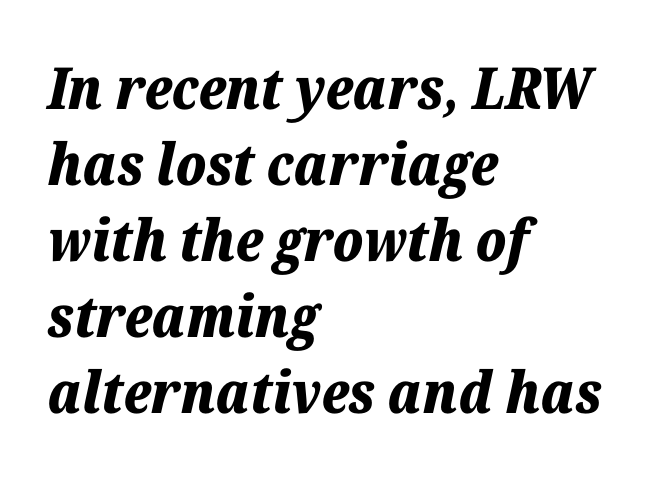
Compared with an ordinary text face, these strokes are far heavier — a full bold. It's the slanting kind of type. Typeset ragged right — the left edge is the straight one. Unmarked baselines from the first word to the last. A typesetter would call this proportional, since set widths differ per character.
